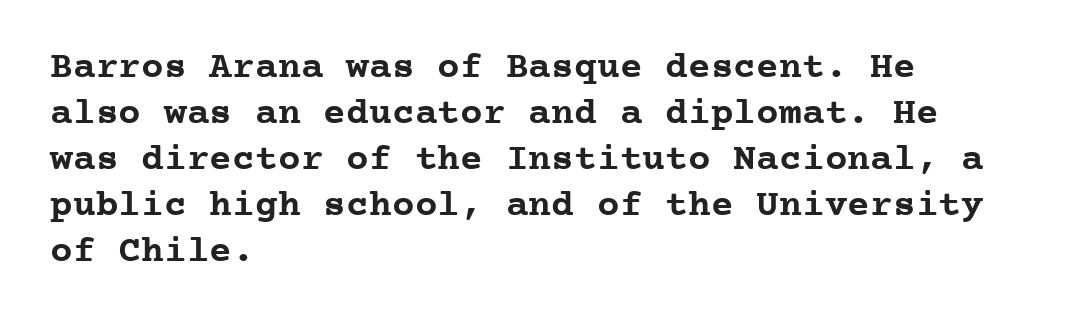
Q: Is the text bold? A: Yes.
Q: Is the text italic (slanted)? A: No, it is upright.
Q: Is the typeface a serif or a sans-serif typeface? A: Serif.
Q: Is the text underlined? A: No.
Q: How is the paragraph aligned? A: Left-aligned.
Q: Is the spacing between letters normal or unusually wide? A: Normal.
Q: Width (condensed, normal, or wide)? A: Normal.
Q: Stroke contrast? A: Low.
Q: x-height? A: Medium.
Q: Monospaced? A: Yes.
